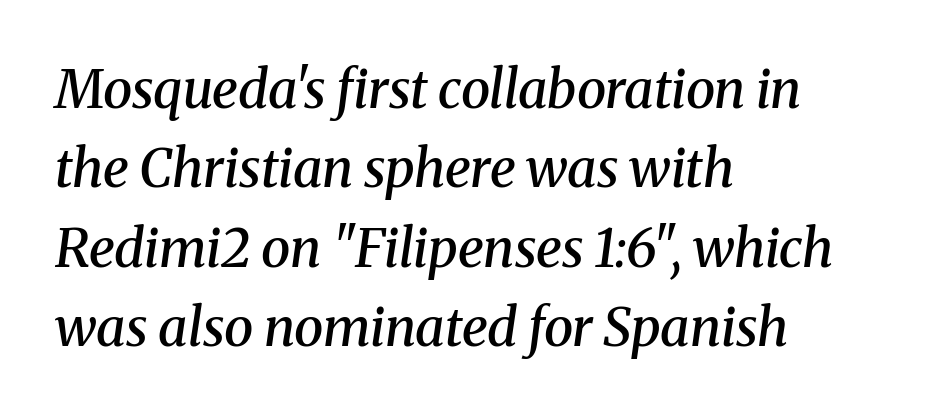
Q: Is the text bold? A: Semi-bold.
Q: Is the text italic (slanted)? A: Yes, it leans right by about 8 degrees.
Q: Is the typeface a serif or a sans-serif typeface? A: Serif.
Q: Is the text underlined? A: No.
Q: How is the paragraph aligned? A: Left-aligned.
Q: Is the spacing between letters normal or unusually wide? A: Normal.
Q: Is the spacing between lines tight, normal or loose? A: Normal.
Q: Width (condensed, normal, or wide)? A: Normal.
Q: Stroke contrast? A: Medium.
Q: x-height? A: Medium.
Q: Monospaced? A: No.
